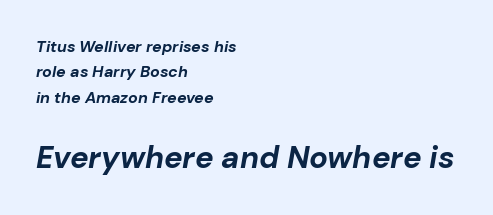
Q: Is the text bold? A: Yes.
Q: Is the text italic (slanted)? A: Yes, it leans right by about 10 degrees.
Q: Is the text underlined? A: No.
Q: How is the paragraph aligned? A: Left-aligned.
Q: Is the spacing between letters normal or unusually wide? A: Normal.
Q: Is the spacing between lines tight, normal or loose? A: Normal.
Q: Which block of text is set in a larger size, the first (top) or the second (bottom)? A: The second (bottom) one.
Q: Width (condensed, normal, or wide)? A: Normal.
Q: Stroke contrast? A: Low.
Q: x-height? A: Medium.
Q: Monospaced? A: No.
